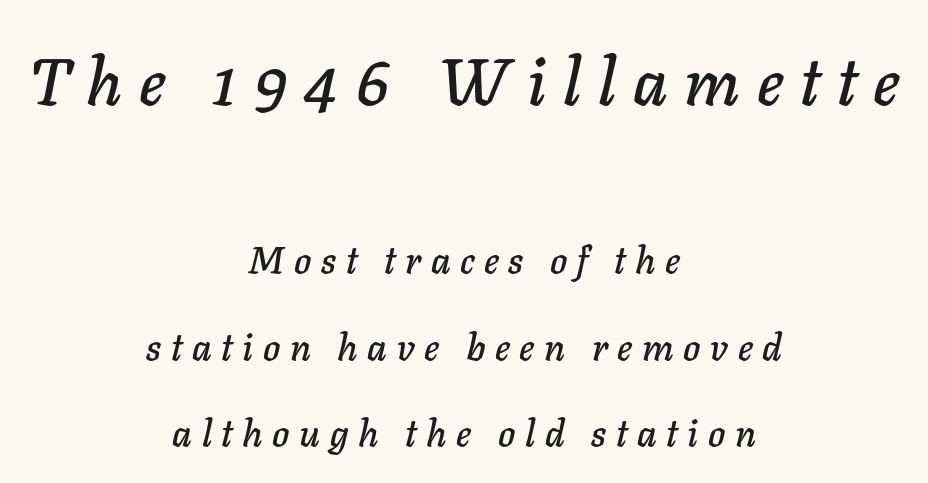
The image shows 65 px text type, italic (leaning right); set centered, loose line spacing (2.33x), unusually wide letter spacing (+0.26 em), not underlined; the first (top) block is 1.76x larger; low stroke contrast and a medium x-height.
